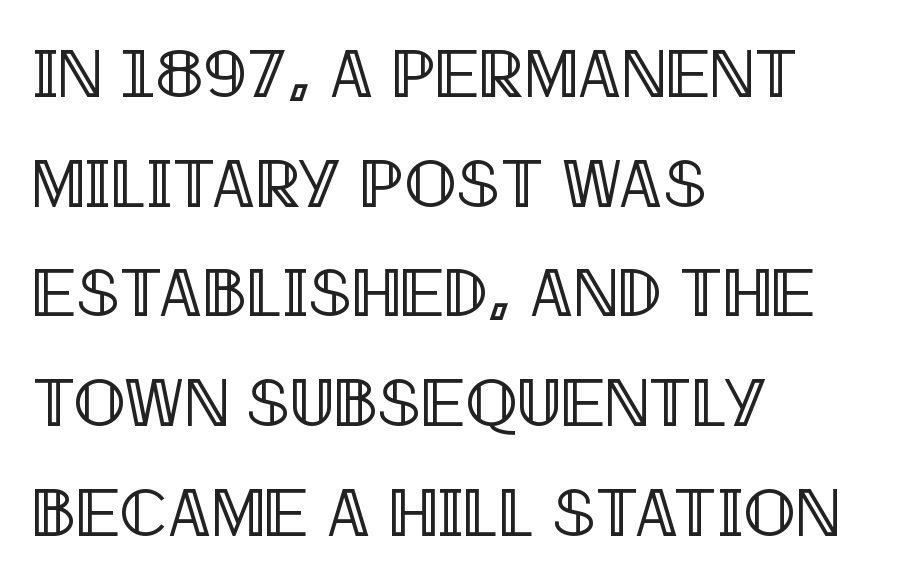
Left-aligned paragraph, ragged on the right. This rendering leaves character spacing at its baseline value. The letters advance in unequal steps, a hallmark of proportional type. These lines sit exactly where default settings would place them. Underlining? Definitely not there. Does the lettering tilt? It doesn't — this is upright.
